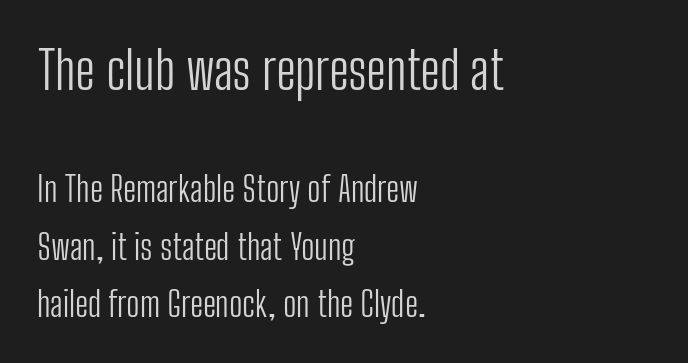
{"serif": "no", "italic": "no", "bold": "no", "weight": "light", "width": "condensed", "stroke_contrast": "low", "x_height": "medium", "monospaced": "no", "underline": "no", "align": "left", "line_spacing": "normal", "line_spacing_ratio": 1.65, "letter_spacing": "normal", "letter_spacing_em": 0.0, "larger_block": "first", "size_ratio": 1.51, "glyph_px": 53}
